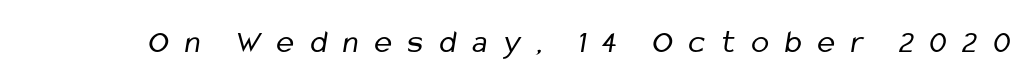
Q: Is the text bold? A: No.
Q: Is the typeface a serif or a sans-serif typeface? A: Sans-serif.
Q: Is the text underlined? A: No.
Q: Is the spacing between letters normal or unusually wide? A: Unusually wide.
Q: Width (condensed, normal, or wide)? A: Condensed.
Q: Stroke contrast? A: Low.
Q: x-height? A: Medium.
Q: Monospaced? A: No.
